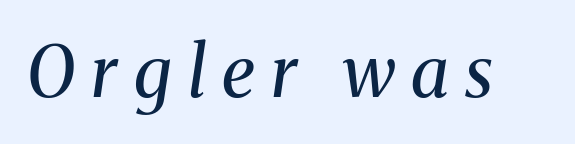
Q: Is the text bold? A: No.
Q: Is the text italic (slanted)? A: Yes, it leans right by about 8 degrees.
Q: Is the typeface a serif or a sans-serif typeface? A: Serif.
Q: Is the text underlined? A: No.
Q: Is the spacing between letters normal or unusually wide? A: Unusually wide.
Q: Width (condensed, normal, or wide)? A: Normal.
Q: Stroke contrast? A: Medium.
Q: x-height? A: Medium.
Q: Monospaced? A: No.
